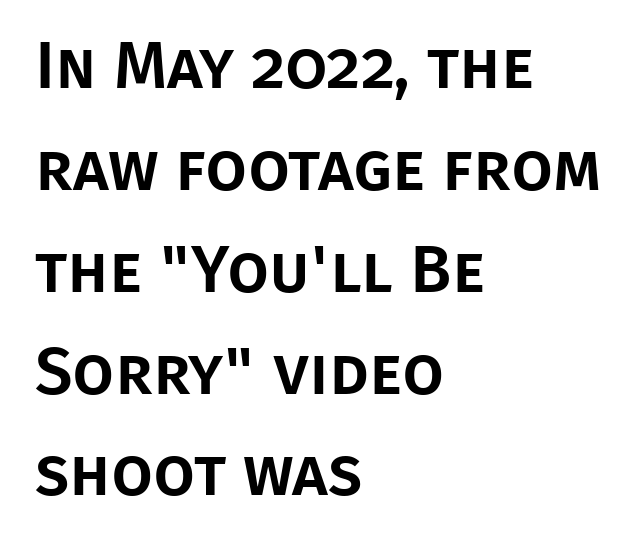
{"serif": "no", "italic": "no", "width": "normal", "stroke_contrast": "low", "x_height": "large", "monospaced": "no", "underline": "no", "align": "left", "line_spacing": "normal", "line_spacing_ratio": 1.52, "letter_spacing": "normal", "letter_spacing_em": 0.0, "glyph_px": 67}
